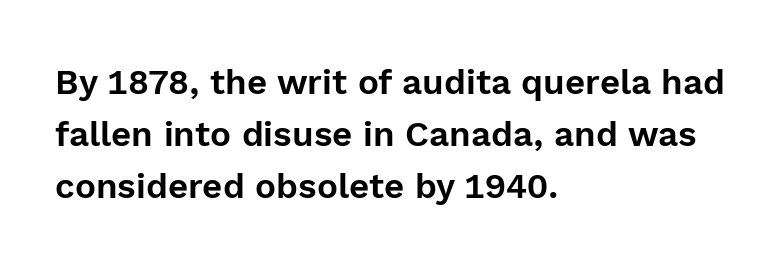
The image shows 35 px sans-serif type, upright; set left-aligned, normal line spacing (1.48x), normal letter spacing, not underlined; a medium x-height.
